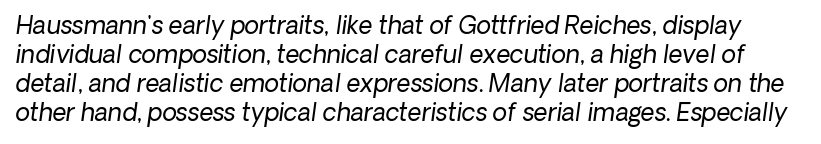
Plain, unruled lines of type. Quick note: italic. The line texture is even and compact thanks to regular tracking. Heaviness? Minimal to ordinary, like unemphasized prose.
